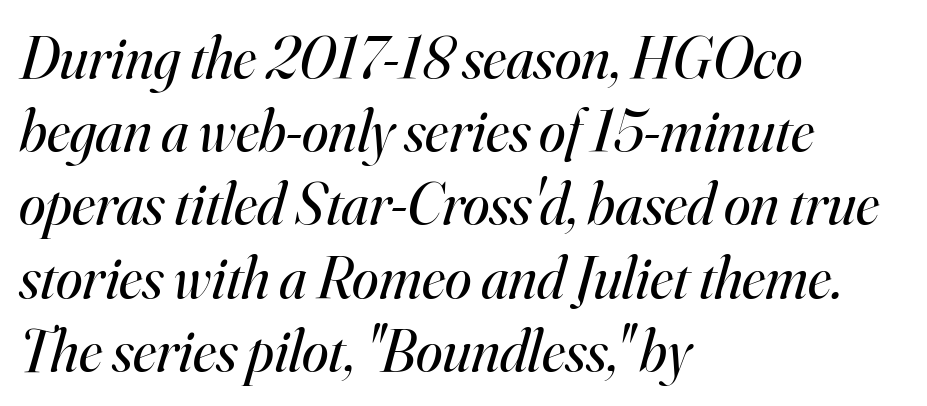
Q: Is the text bold? A: No.
Q: Is the text italic (slanted)? A: Yes, it leans right by about 16 degrees.
Q: Is the typeface a serif or a sans-serif typeface? A: Serif.
Q: Is the text underlined? A: No.
Q: How is the paragraph aligned? A: Left-aligned.
Q: Is the spacing between letters normal or unusually wide? A: Normal.
Q: Width (condensed, normal, or wide)? A: Normal.
Q: Stroke contrast? A: High.
Q: x-height? A: Small.
Q: Monospaced? A: No.
